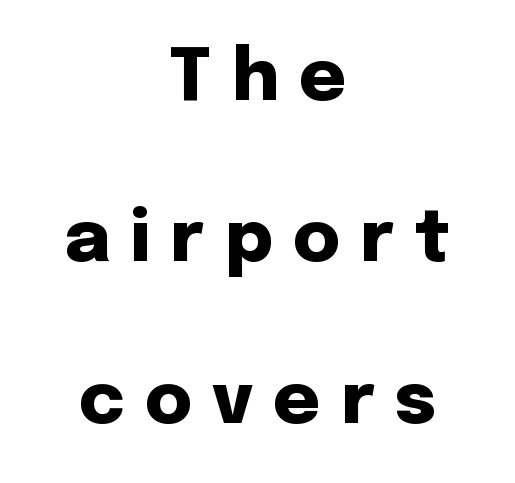
{"serif": "no", "italic": "no", "bold": "yes", "weight": "heavy", "width": "normal", "stroke_contrast": "low", "x_height": "medium", "monospaced": "no", "underline": "no", "align": "center", "line_spacing": "loose", "line_spacing_ratio": 2.24, "letter_spacing": "wide", "letter_spacing_em": 0.28, "glyph_px": 72}
